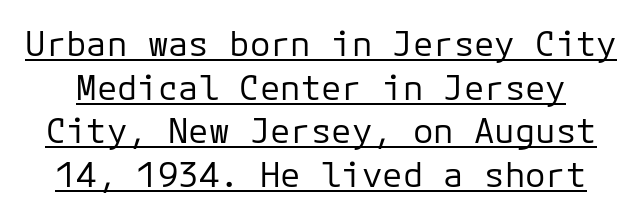
Q: Is the text bold? A: No.
Q: Is the text italic (slanted)? A: No, it is upright.
Q: Is the typeface a serif or a sans-serif typeface? A: Sans-serif.
Q: Is the text underlined? A: Yes.
Q: Is the spacing between letters normal or unusually wide? A: Normal.
Q: Is the spacing between lines tight, normal or loose? A: Normal.
Q: Width (condensed, normal, or wide)? A: Normal.
Q: Stroke contrast? A: Low.
Q: x-height? A: Medium.
Q: Monospaced? A: Yes.
